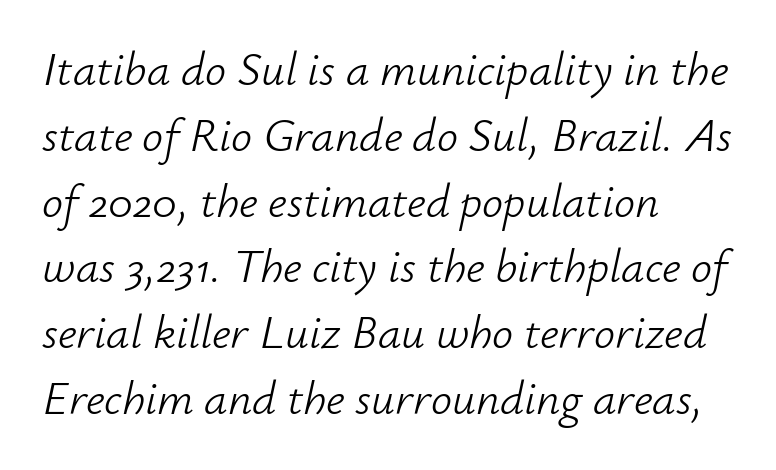
The image shows 47 px light type, italic (leaning right); set left-aligned, normal line spacing (1.4x), normal letter spacing, not underlined; low stroke contrast and a small x-height.
